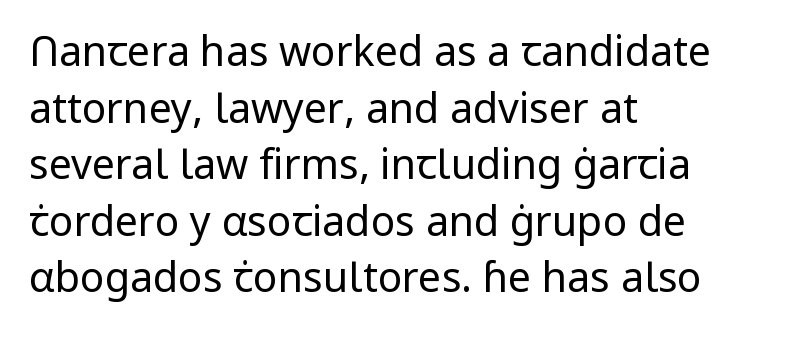
Is there any slant? The stems are plumb. The passage shown is typeset with a sans-serif family. Note the varied advance widths — an 'i' is clearly narrower than an 'm'. Each word holds together tightly as a unit, with standard inter-letter gaps. Each stroke keeps to a modest, everyday thickness or less. Honestly, the row spacing looks completely unremarkable.
